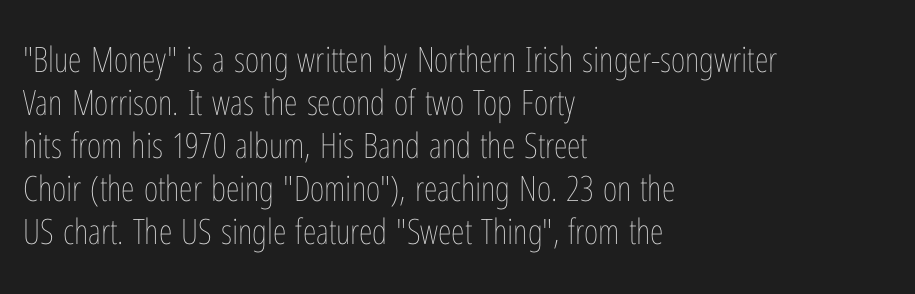
{"italic": "no", "bold": "no", "weight": "thin", "width": "condensed", "stroke_contrast": "low", "x_height": "medium", "monospaced": "no", "underline": "no", "align": "left", "line_spacing_ratio": 1.23, "letter_spacing": "normal", "letter_spacing_em": 0.0, "glyph_px": 35}
